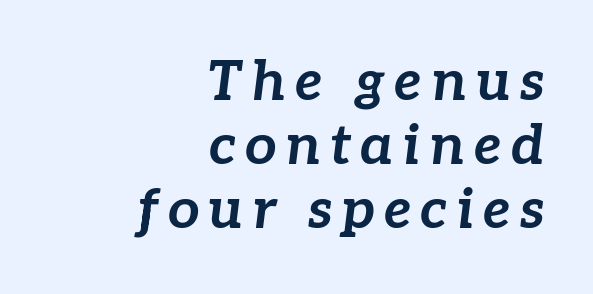
{"italic": "yes", "lean": "right", "slant_degrees": 7, "bold": "yes", "weight": "bold", "width": "normal", "stroke_contrast": "low", "x_height": "medium", "monospaced": "no", "underline": "no", "align": "right", "line_spacing": "tight", "line_spacing_ratio": 1.14, "glyph_px": 56}
